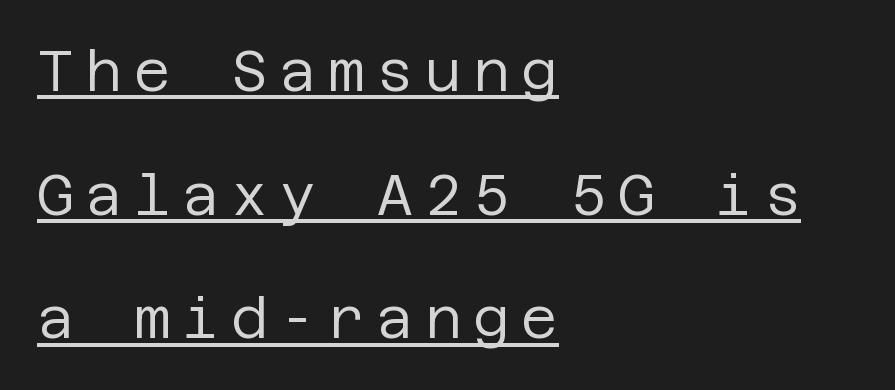
The cut favours lightness, reaching ordinary text weight at its darkest. The specimen reads as upright at a glance. The tracking reads as deliberately expanded to a designer's eye. Notice how a bar underscores the lettering throughout.
